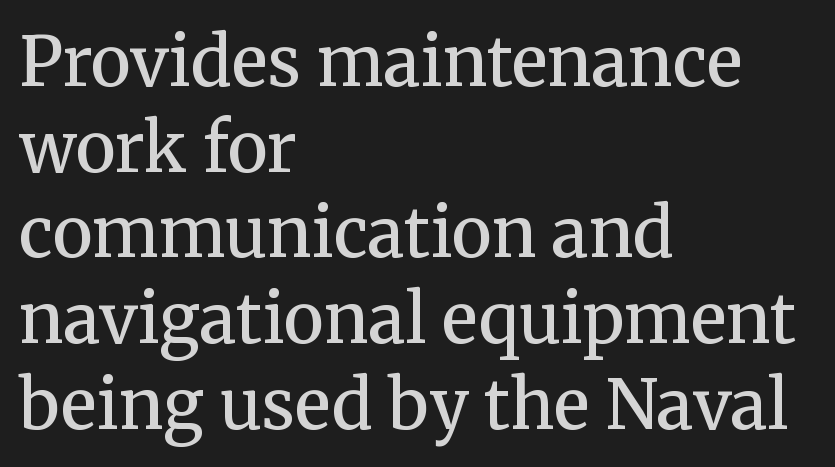
{"serif": "yes", "italic": "no", "bold": "semi", "weight": "semibold", "width": "normal", "stroke_contrast": "medium", "x_height": "medium", "monospaced": "no", "underline": "no", "align": "left", "line_spacing": "normal", "line_spacing_ratio": 1.26, "letter_spacing": "normal", "letter_spacing_em": 0.0, "glyph_px": 68}
